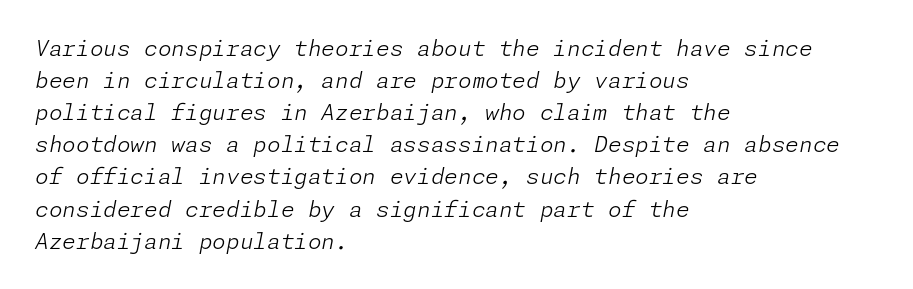
There is no visible air inserted between adjacent glyphs. An italicized treatment has been applied to the whole sample. Horizontally, the lines are justified to the leading edge only. Is the stroke heavy? The answer is a plain regular-or-lighter. The string is rendered with underlining switched off.
